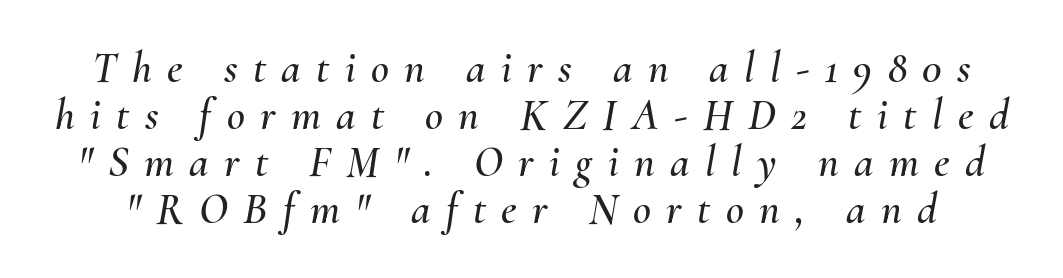
Q: Is the text italic (slanted)? A: Yes, it leans right by about 10 degrees.
Q: Is the text underlined? A: No.
Q: Is the spacing between letters normal or unusually wide? A: Unusually wide.
Q: Is the spacing between lines tight, normal or loose? A: Tight.
Q: Width (condensed, normal, or wide)? A: Normal.
Q: Stroke contrast? A: Medium.
Q: x-height? A: Small.
Q: Monospaced? A: No.
